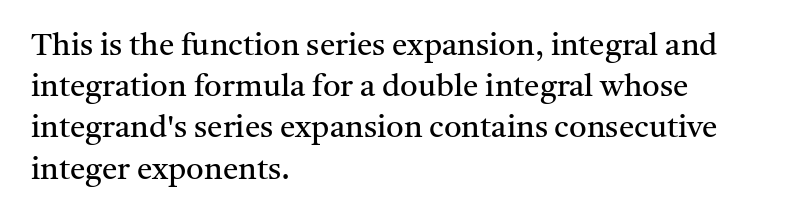
The image shows 31 px regular-weight serif type, upright; set left-aligned, normal line spacing (1.33x), normal letter spacing, not underlined; medium stroke contrast and a medium x-height.
